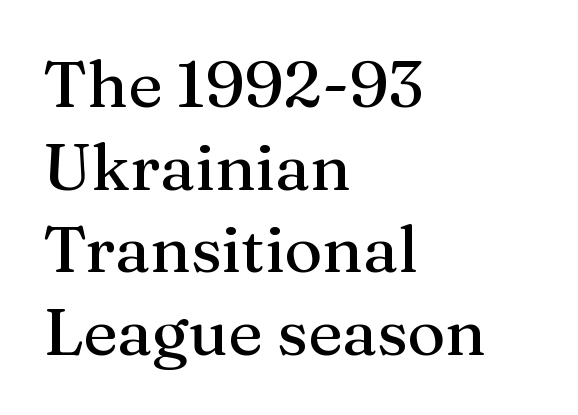
Compared with a centered layout, this one pins lines to the left instead. The space beneath each line is pristine and unruled. These lines are rendered in a variable-pitch font. The line texture is even and compact thanks to regular tracking. This sample uses a serif face.
